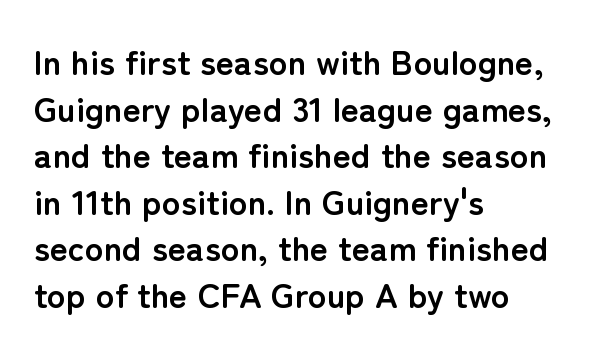
Has an underline been added? It has not. If you drew a ruler down the left edge, every line would touch it. Spacing verdict: proportional, widths tailored to each character. Classification — sans serif. Nothing unusual about the tracking: characters are spaced as the font intends.
